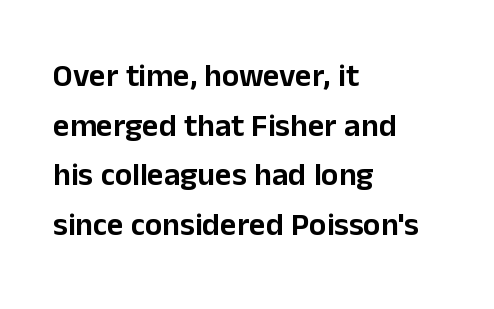
Q: Is the text italic (slanted)? A: No, it is upright.
Q: Is the typeface a serif or a sans-serif typeface? A: Sans-serif.
Q: Is the text underlined? A: No.
Q: How is the paragraph aligned? A: Left-aligned.
Q: Is the spacing between letters normal or unusually wide? A: Normal.
Q: Is the spacing between lines tight, normal or loose? A: Normal.
Q: Width (condensed, normal, or wide)? A: Normal.
Q: Stroke contrast? A: Low.
Q: x-height? A: Medium.
Q: Monospaced? A: No.
